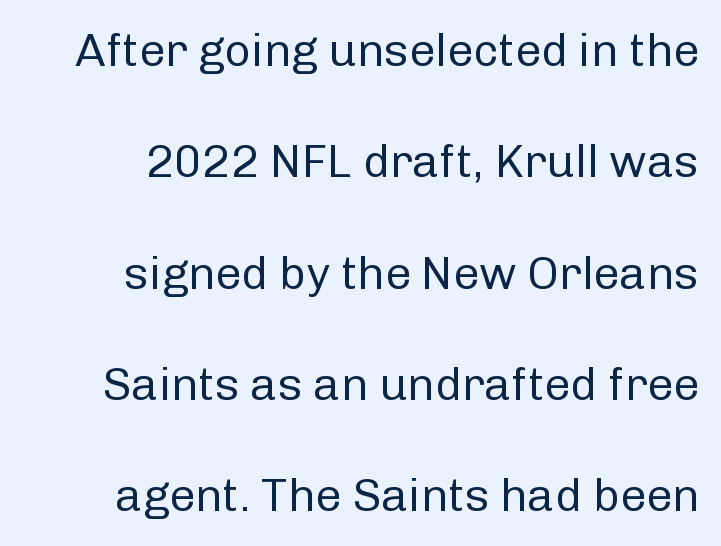
Q: Is the text bold? A: No.
Q: Is the text italic (slanted)? A: No, it is upright.
Q: Is the typeface a serif or a sans-serif typeface? A: Sans-serif.
Q: Is the text underlined? A: No.
Q: How is the paragraph aligned? A: Right-aligned.
Q: Is the spacing between letters normal or unusually wide? A: Normal.
Q: Is the spacing between lines tight, normal or loose? A: Loose.
Q: Width (condensed, normal, or wide)? A: Normal.
Q: Stroke contrast? A: Low.
Q: x-height? A: Medium.
Q: Monospaced? A: No.
